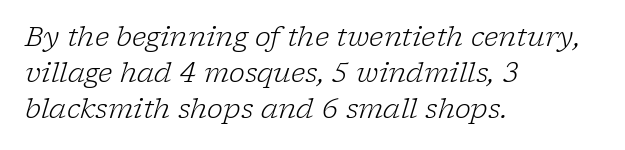
{"italic": "yes", "lean": "right", "slant_degrees": 17, "bold": "no", "underline": "no", "align": "left", "line_spacing": "normal", "line_spacing_ratio": 1.33, "letter_spacing": "normal", "letter_spacing_em": 0.0, "glyph_px": 27}
